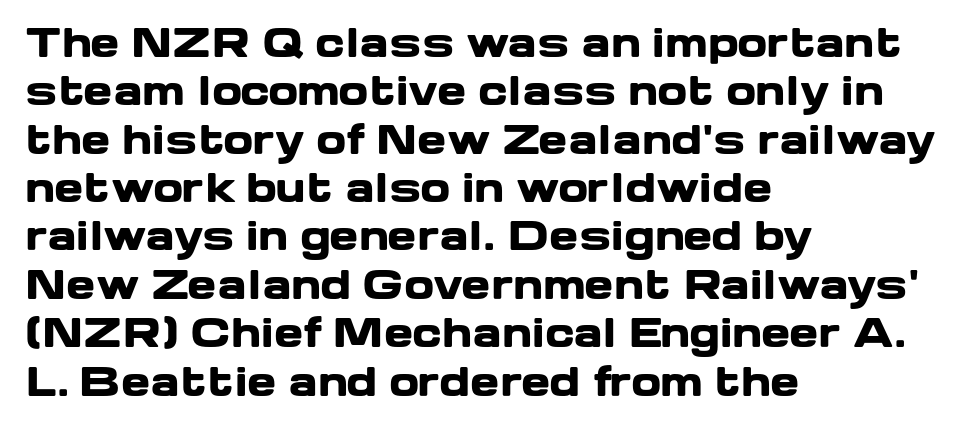
The image shows 39 px heavy, wide sans-serif type, upright; set left-aligned, line spacing 1.24x, normal letter spacing, not underlined; low stroke contrast and a medium x-height.
